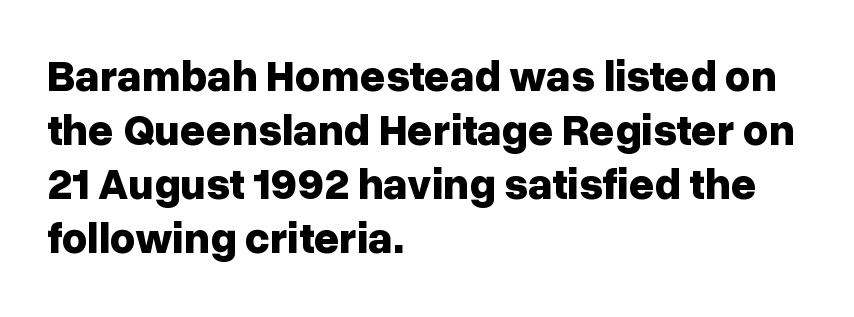
{"serif": "no", "italic": "no", "bold": "yes", "weight": "bold", "width": "normal", "stroke_contrast": "low", "x_height": "medium", "monospaced": "no", "underline": "no", "align": "left", "line_spacing_ratio": 1.23, "letter_spacing": "normal", "letter_spacing_em": 0.0, "glyph_px": 44}
